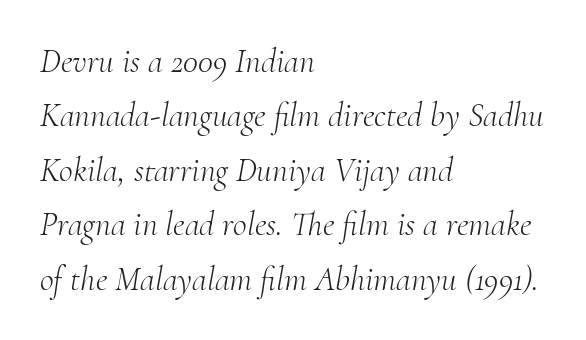
Looks like regular typesetting: each glyph gets only the width it needs. Heft: none added — not bold. The axis of the letterforms is tilted away from vertical. A typesetter would call this leading conventional body-copy spacing.
